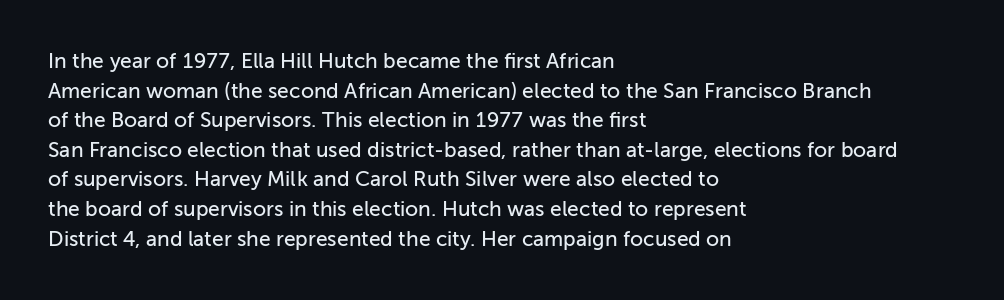
{"italic": "no", "underline": "no", "align": "left", "line_spacing": "normal", "line_spacing_ratio": 1.41, "letter_spacing": "normal", "letter_spacing_em": 0.0, "glyph_px": 21}
